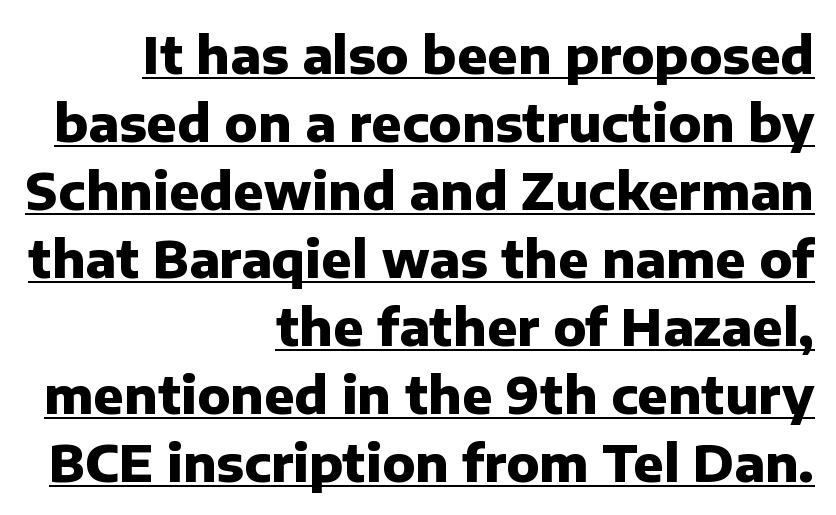
The image shows 50 px heavy sans-serif type, upright; set right-aligned, normal line spacing (1.36x), normal letter spacing, underlined; low stroke contrast and a medium x-height.
